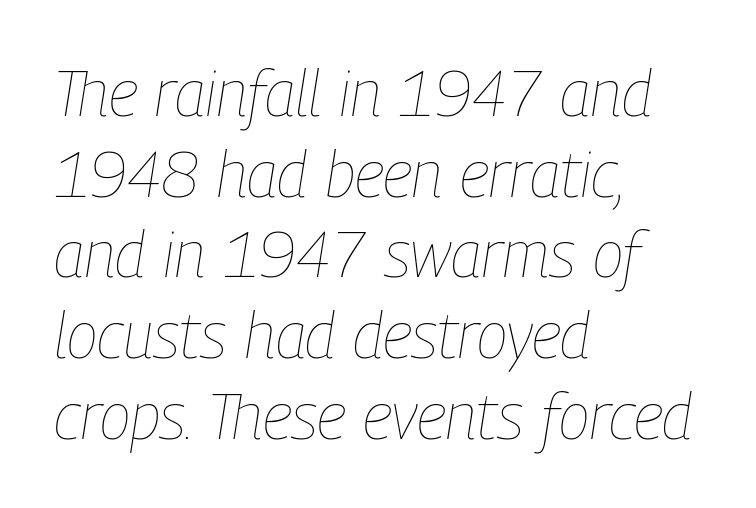
The image shows 64 px thin, condensed type, italic (leaning right); set left-aligned, normal line spacing (1.26x), normal letter spacing, not underlined; low stroke contrast and a medium x-height.
